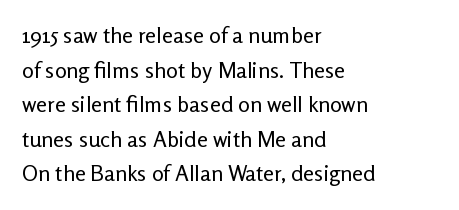
Which margin do the lines hug? The left one — the right edge is uneven. This is roman type, the default non-slanted kind. Summary of vertical rhythm: regular, with standard interline spacing. These glyphs show unthickened strokes, regular width or finer. The rendering keeps characters at their native spacing. The gap between lines stays unmarked.
